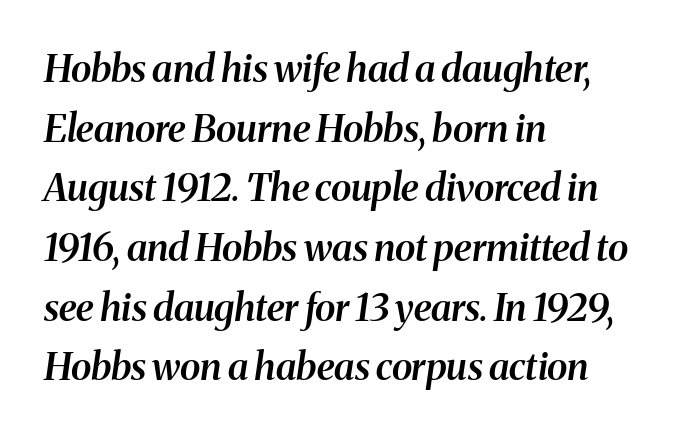
Check under the words: just untouched page. Short note: letters normally spaced. Italic? Definitely — the glyphs are oblique. Classification — serif.
